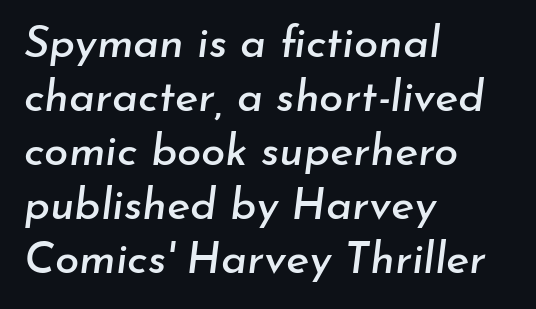
{"italic": "yes", "lean": "right", "slant_degrees": 7, "width": "normal", "stroke_contrast": "low", "x_height": "small", "monospaced": "no", "underline": "no", "align": "left", "line_spacing_ratio": 1.23, "letter_spacing": "normal", "letter_spacing_em": 0.0, "glyph_px": 44}
